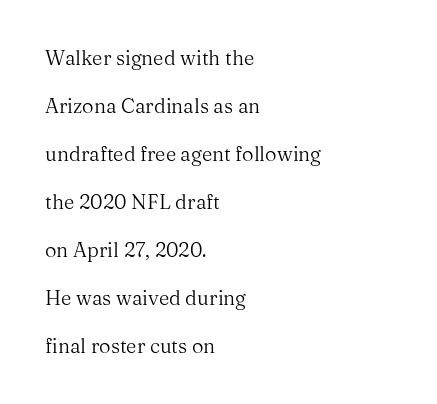
Q: Is the text bold? A: No.
Q: Is the text italic (slanted)? A: No, it is upright.
Q: Is the text underlined? A: No.
Q: How is the paragraph aligned? A: Left-aligned.
Q: Is the spacing between letters normal or unusually wide? A: Normal.
Q: Is the spacing between lines tight, normal or loose? A: Loose.
